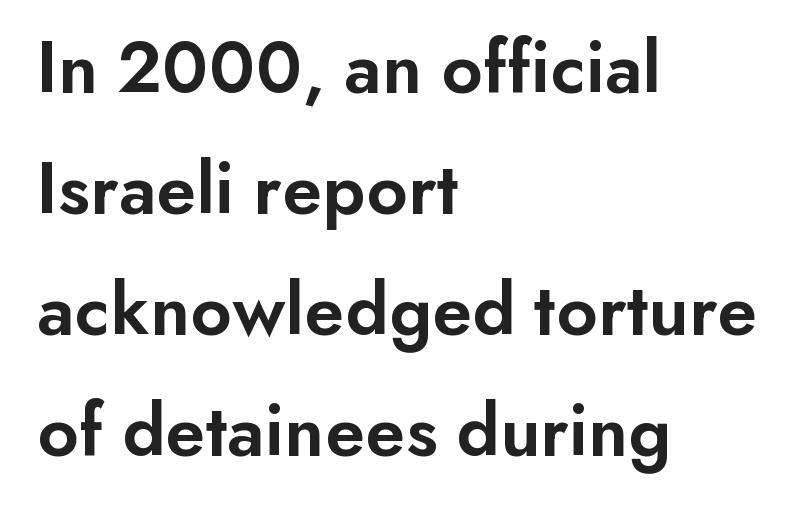
The font's upright variant was chosen for this text. Normally led — the rows are evenly, conventionally spaced. The sample has been set in demibold, a notch under bold. These lines stack with their left ends in a neat column. The face used here is proportionally spaced, like ordinary book or web type.
